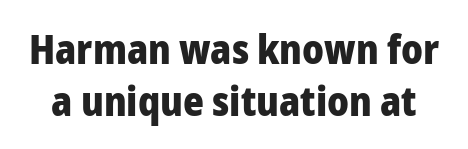
{"serif": "no", "italic": "no", "bold": "yes", "weight": "heavy", "width": "normal", "stroke_contrast": "low", "x_height": "medium", "monospaced": "no", "underline": "no", "line_spacing": "normal", "line_spacing_ratio": 1.29, "letter_spacing": "normal", "letter_spacing_em": 0.0, "glyph_px": 40}
